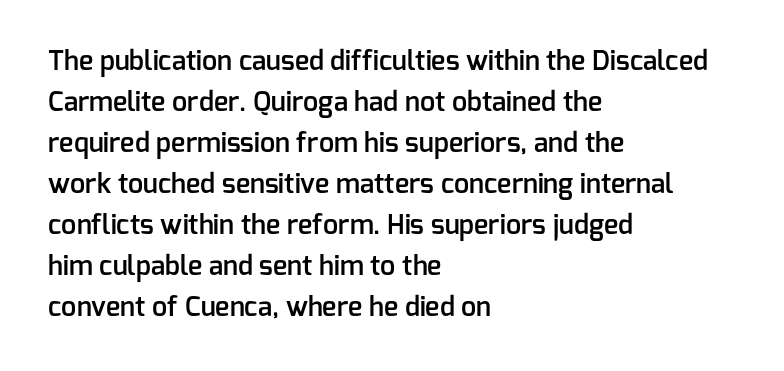
{"italic": "no", "bold": "semi", "underline": "no", "align": "left", "line_spacing": "normal", "line_spacing_ratio": 1.52, "letter_spacing": "normal", "letter_spacing_em": 0.0, "glyph_px": 27}
